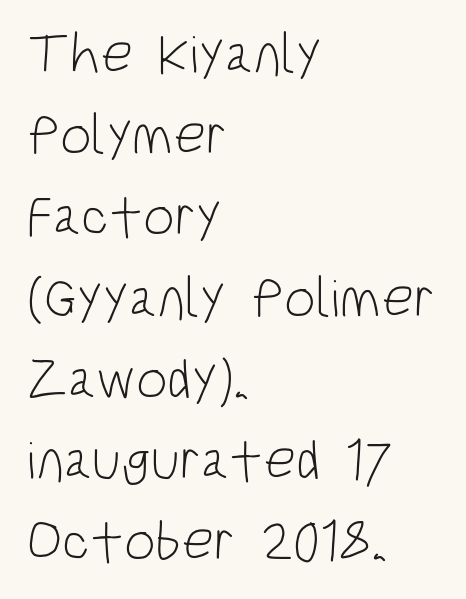
Q: Is the text bold? A: No.
Q: Is the text italic (slanted)? A: No, it is upright.
Q: Is the typeface a serif or a sans-serif typeface? A: Sans-serif.
Q: Is the text underlined? A: No.
Q: How is the paragraph aligned? A: Left-aligned.
Q: Is the spacing between letters normal or unusually wide? A: Normal.
Q: Is the spacing between lines tight, normal or loose? A: Normal.
Q: Width (condensed, normal, or wide)? A: Condensed.
Q: Stroke contrast? A: Low.
Q: x-height? A: Large.
Q: Monospaced? A: No.
